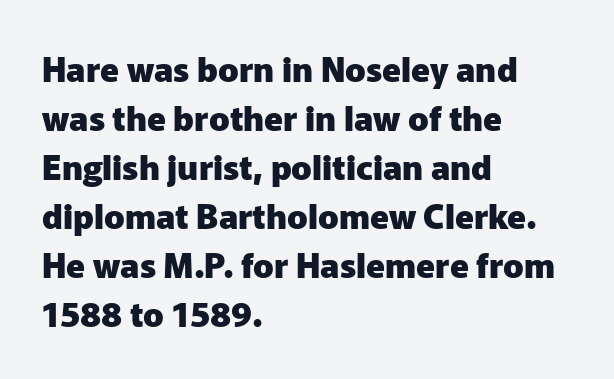
The image shows 34 px heavy sans-serif type, upright; set left-aligned, normal line spacing (1.44x), normal letter spacing, not underlined; low stroke contrast and a medium x-height.
